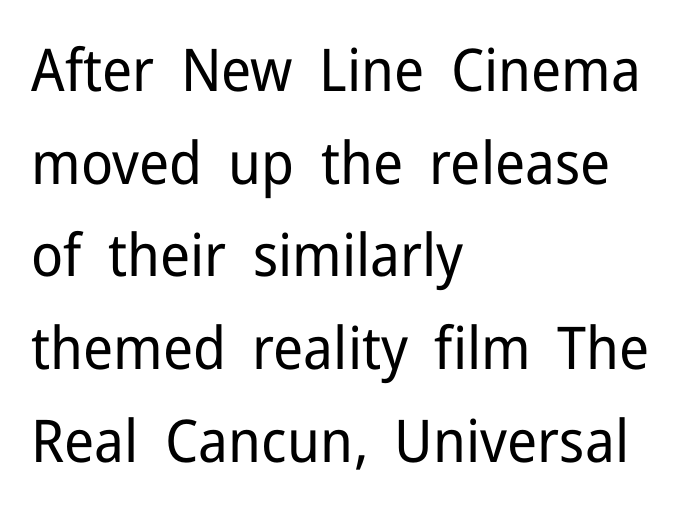
The image shows 59 px regular-weight sans-serif type, upright; set left-aligned, normal line spacing (1.57x), normal letter spacing, not underlined; low stroke contrast and a medium x-height.
